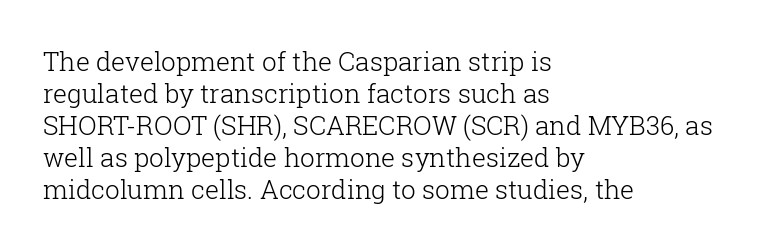
{"italic": "no", "bold": "no", "underline": "no", "align": "left", "line_spacing_ratio": 1.23, "letter_spacing": "normal", "letter_spacing_em": 0.0, "glyph_px": 26}
